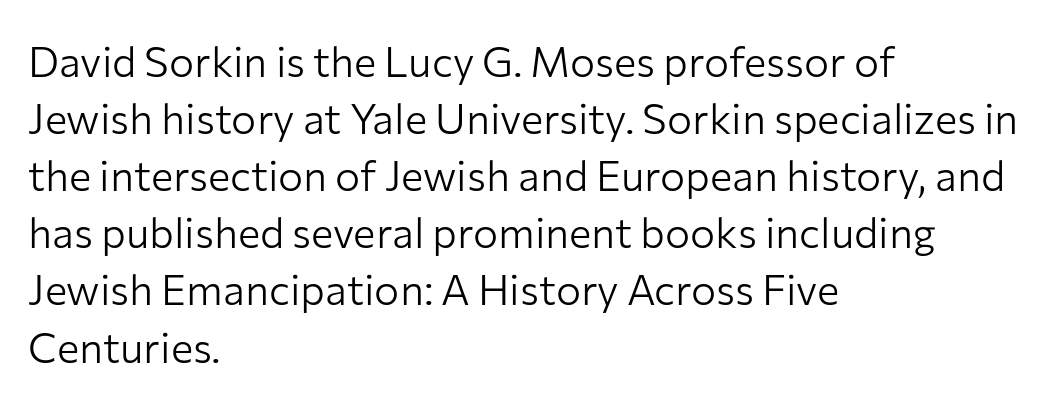
{"serif": "no", "italic": "no", "bold": "no", "weight": "light", "width": "normal", "stroke_contrast": "low", "x_height": "medium", "monospaced": "no", "underline": "no", "align": "left", "line_spacing": "normal", "line_spacing_ratio": 1.36, "letter_spacing": "normal", "letter_spacing_em": 0.0, "glyph_px": 42}
